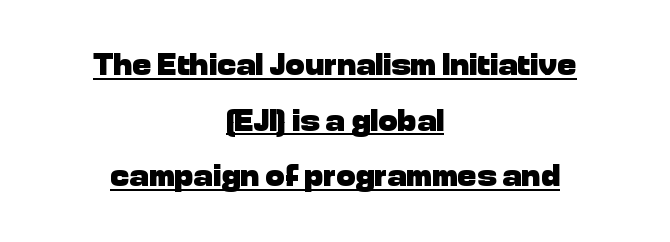
The image shows 32 px heavy sans-serif type, upright; set centered, line spacing 1.74x, normal letter spacing, underlined; low stroke contrast and a medium x-height.
